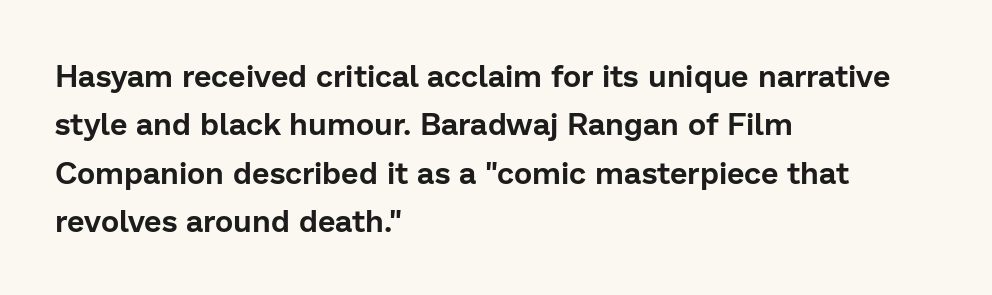
Is there much room between lines? A standard amount, neither cramped nor airy. Style check: upright. The letterforms sit shoulder to shoulder at normal distance. Horizontally, the lines are justified to the leading edge only. Nothing sits at the stroke ends, so this counts as sans-serif.
